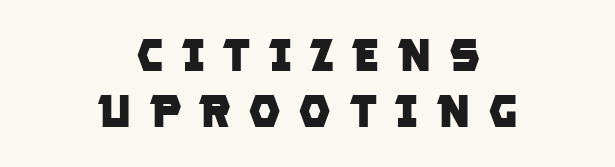
The image shows 46 px heavy sans-serif type; set centered, line spacing 1.21x, unusually wide letter spacing (+0.37 em), not underlined; low stroke contrast and a large x-height.
